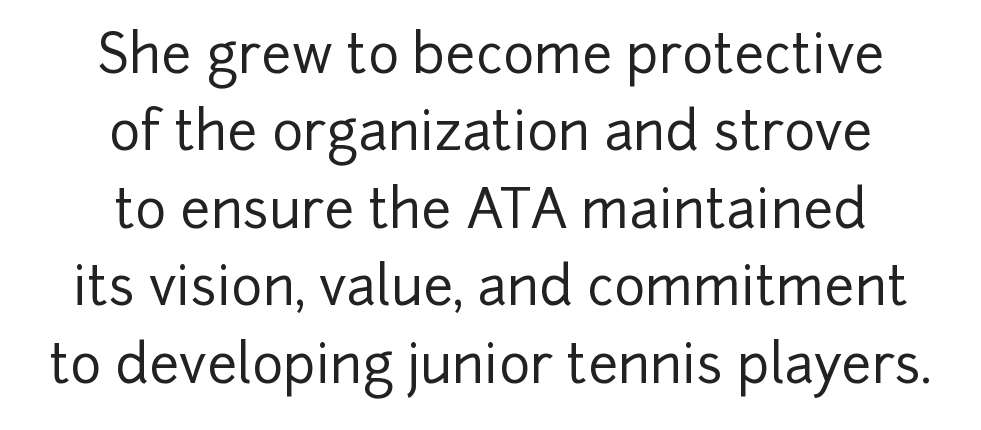
The image shows 53 px sans-serif type, upright; set centered, normal line spacing (1.46x), normal letter spacing, not underlined; low stroke contrast and a medium x-height.
